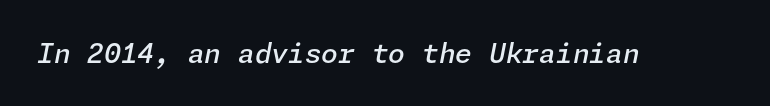
Italic: yes, the glyphs are oblique. Short note: letters normally spaced. The strip under each line holds only bare page. Moderately thickened strokes mark this as semibold type.
